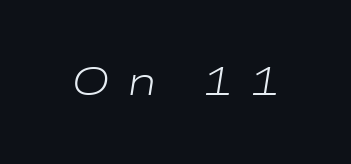
Q: Is the text bold? A: No.
Q: Is the text italic (slanted)? A: Yes, it leans right by about 9 degrees.
Q: Is the text underlined? A: No.
Q: Is the spacing between letters normal or unusually wide? A: Unusually wide.
Q: Width (condensed, normal, or wide)? A: Wide.
Q: Stroke contrast? A: Low.
Q: x-height? A: Medium.
Q: Monospaced? A: No.
